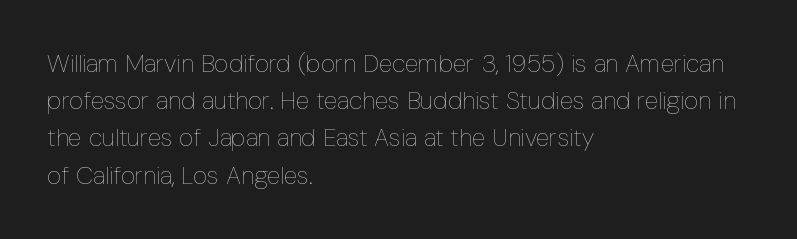
Q: Is the text bold? A: No.
Q: Is the text italic (slanted)? A: No, it is upright.
Q: Is the text underlined? A: No.
Q: How is the paragraph aligned? A: Left-aligned.
Q: Is the spacing between letters normal or unusually wide? A: Normal.
Q: Is the spacing between lines tight, normal or loose? A: Normal.
